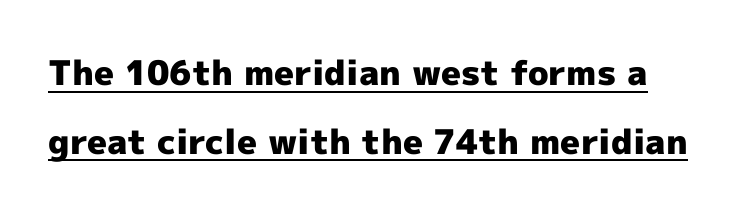
The image shows 34 px heavy sans-serif type, upright; set loose line spacing (2.02x), normal letter spacing, underlined; a medium x-height.
